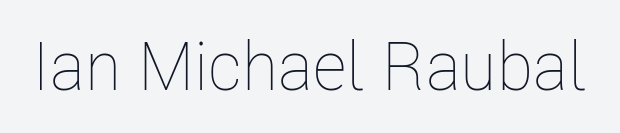
The image shows 68 px thin, condensed type, upright; set normal letter spacing, not underlined; low stroke contrast and a medium x-height.
